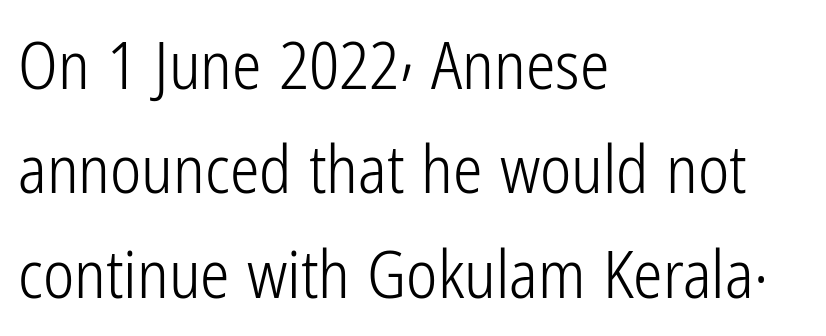
Q: Is the text bold? A: No.
Q: Is the text italic (slanted)? A: No, it is upright.
Q: Is the typeface a serif or a sans-serif typeface? A: Sans-serif.
Q: Is the text underlined? A: No.
Q: How is the paragraph aligned? A: Left-aligned.
Q: Is the spacing between letters normal or unusually wide? A: Normal.
Q: Is the spacing between lines tight, normal or loose? A: Normal.
Q: Width (condensed, normal, or wide)? A: Condensed.
Q: Stroke contrast? A: Low.
Q: x-height? A: Medium.
Q: Monospaced? A: No.
